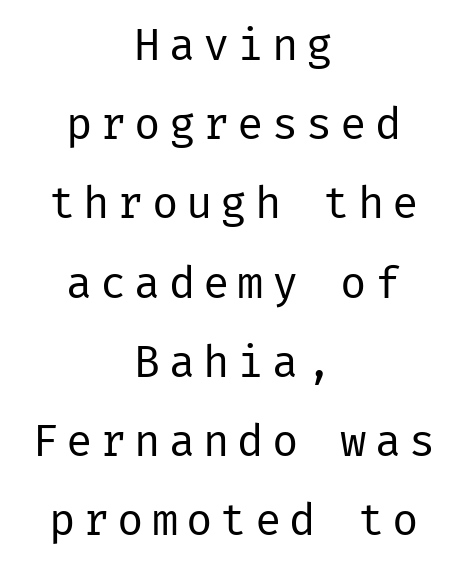
{"serif": "no", "italic": "no", "bold": "no", "weight": "regular", "width": "normal", "stroke_contrast": "low", "x_height": "medium", "underline": "no", "align": "center", "line_spacing_ratio": 1.8, "glyph_px": 44}
